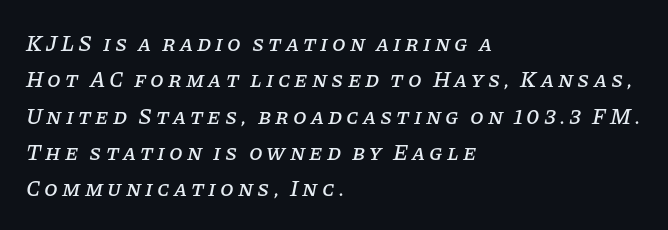
Q: Is the text italic (slanted)? A: Yes, it leans right by about 11 degrees.
Q: Is the text underlined? A: No.
Q: How is the paragraph aligned? A: Left-aligned.
Q: Is the spacing between lines tight, normal or loose? A: Normal.
